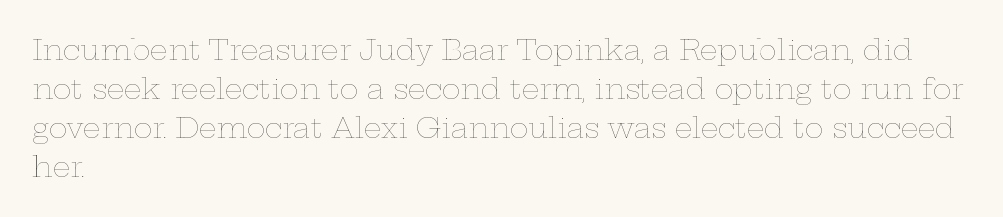
Caption: multi-line text, flush left, ragged right. Notice how descenders clear the ascenders below comfortably — that's standard leading. Anything drawn beneath the words? Only blank space. Vertical stems look standard width or narrower in stroke.
